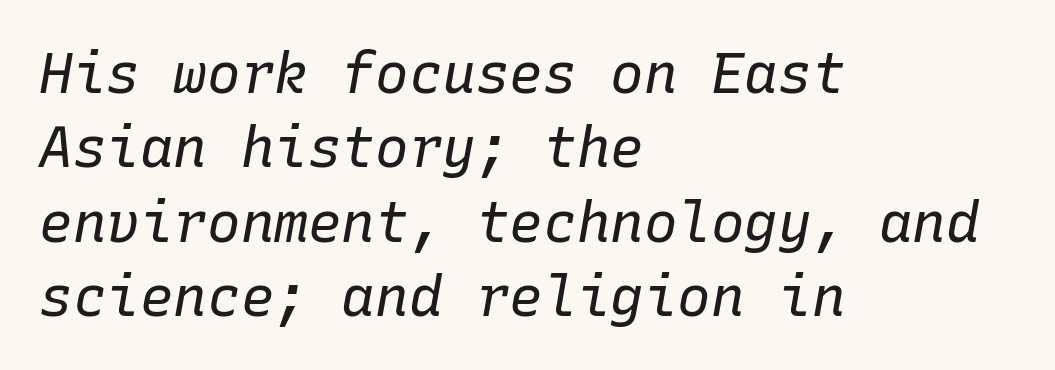
Q: Is the text bold? A: No.
Q: Is the text italic (slanted)? A: Yes, it leans right by about 10 degrees.
Q: Is the text underlined? A: No.
Q: How is the paragraph aligned? A: Left-aligned.
Q: Is the spacing between letters normal or unusually wide? A: Normal.
Q: Is the spacing between lines tight, normal or loose? A: Normal.
Q: Width (condensed, normal, or wide)? A: Normal.
Q: Stroke contrast? A: Low.
Q: x-height? A: Medium.
Q: Monospaced? A: Yes.
